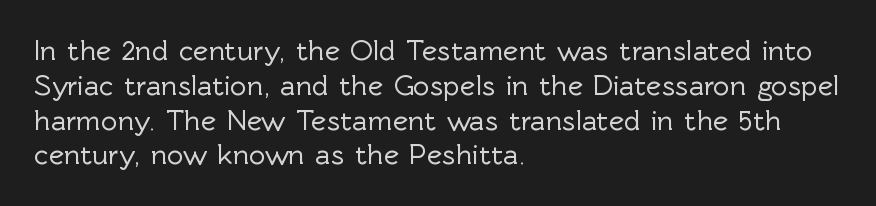
Nope, no serifs anywhere on these letters. Left-aligned paragraph, ragged on the right. Beneath every word, the page is bare. Does the lettering tilt? It doesn't — this is upright. Each word holds together tightly as a unit, with standard inter-letter gaps. Think of a printed novel: that variable character pitch is what you see here.
